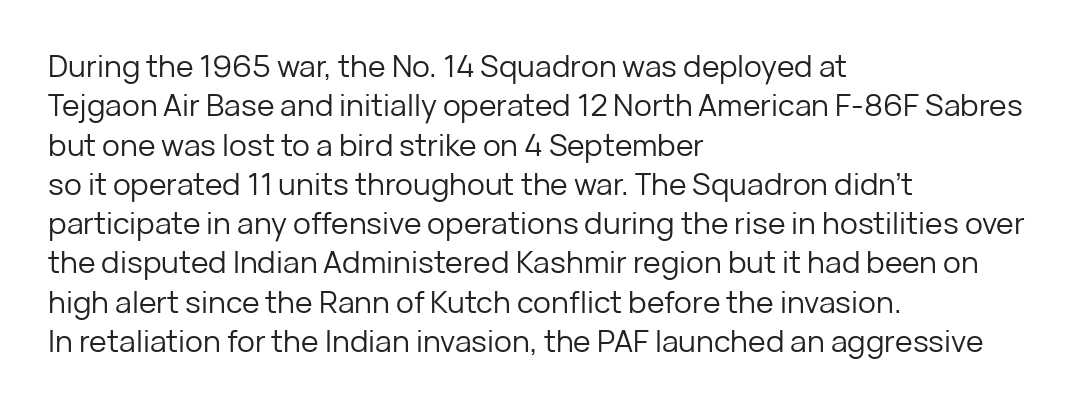
{"serif": "no", "italic": "no", "bold": "no", "weight": "regular", "width": "normal", "stroke_contrast": "low", "x_height": "medium", "monospaced": "no", "underline": "no", "align": "left", "line_spacing": "normal", "line_spacing_ratio": 1.31, "letter_spacing": "normal", "letter_spacing_em": 0.0, "glyph_px": 30}
